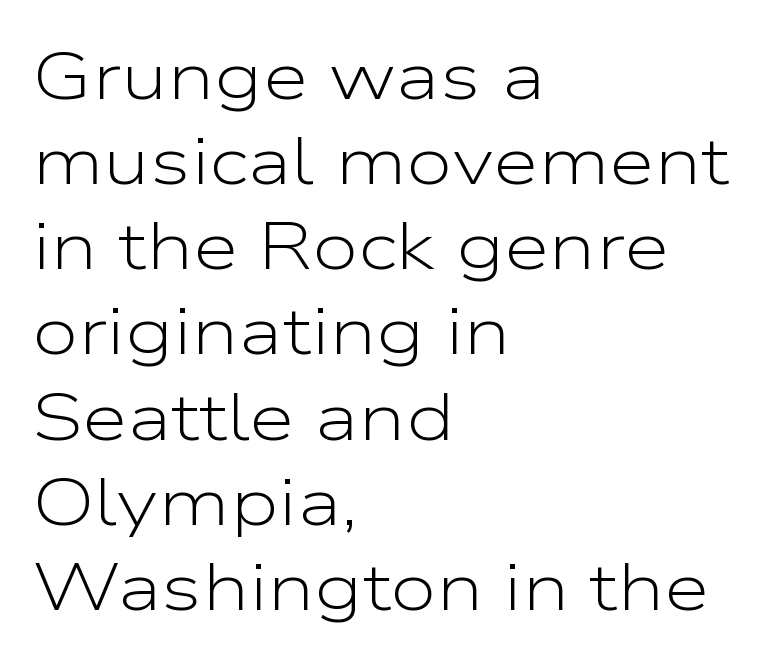
In terms of leading, this rendering sits right in the middle. A typesetter would call this zero additional tracking. The ragged edge is on the right, which tells us the setting is flush left. Rule under the text: the space is simply empty. Is this a sans? Yes — the strokes have no serifs. If you drew a line through each stem, it would be perfectly vertical.
